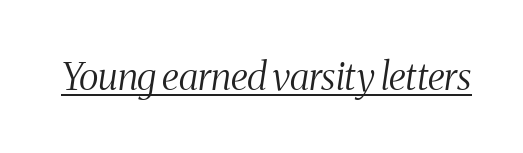
{"serif": "yes", "italic": "yes", "lean": "right", "slant_degrees": 8, "bold": "no", "weight": "light", "width": "condensed", "stroke_contrast": "medium", "x_height": "medium", "monospaced": "no", "underline": "yes", "letter_spacing": "normal", "letter_spacing_em": 0.0, "glyph_px": 38}
